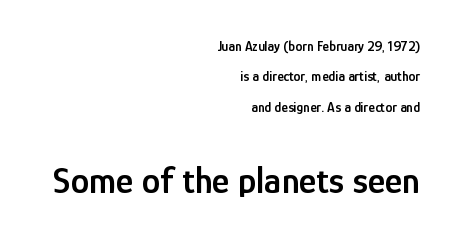
As a designer I'd log this as weight 600, semibold. The letterforms sit shoulder to shoulder at normal distance. Notice how the stems are strictly vertical — no italics here. Is there much room between lines? Yes — plenty of vertical air separates them. You can tell from the bare stems that sans-serif type was used. All the whitespace from short lines collects on the left.
